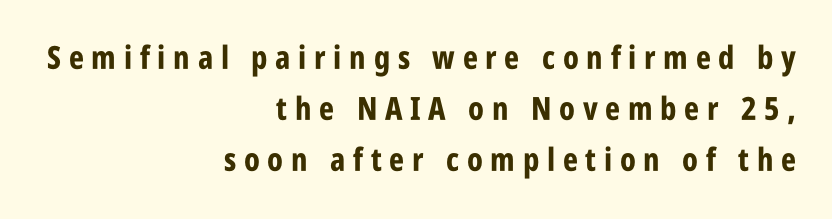
{"serif": "no", "italic": "no", "bold": "yes", "weight": "bold", "width": "condensed", "stroke_contrast": "low", "x_height": "large", "monospaced": "no", "underline": "no", "align": "right", "line_spacing": "normal", "line_spacing_ratio": 1.59, "letter_spacing": "wide", "letter_spacing_em": 0.24, "glyph_px": 32}
